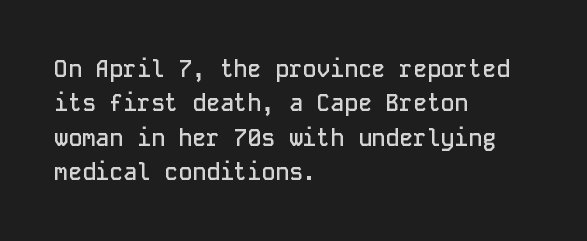
{"italic": "no", "bold": "semi", "underline": "no", "align": "left", "line_spacing": "normal", "line_spacing_ratio": 1.49, "letter_spacing": "normal", "letter_spacing_em": 0.0, "glyph_px": 23}
